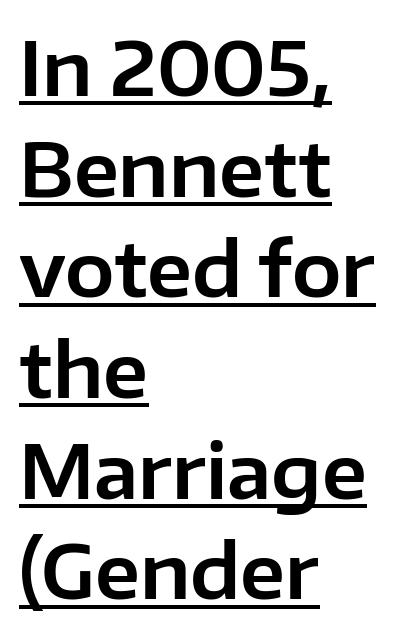
Varying glyph widths throughout — classic text-font behaviour. Line spacing here is normal. Serifs: no, the terminals of the letterforms are clean. These lines are set flush left with a ragged right edge.
